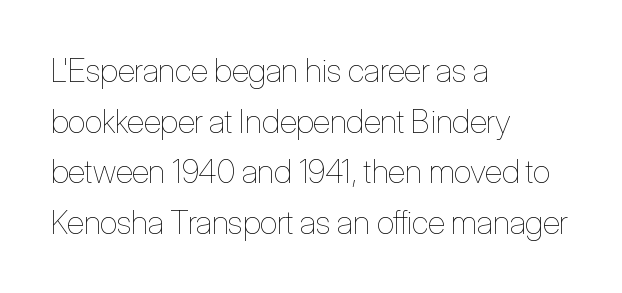
{"italic": "no", "bold": "no", "weight": "thin", "width": "condensed", "stroke_contrast": "low", "x_height": "medium", "monospaced": "no", "underline": "no", "align": "left", "line_spacing": "normal", "line_spacing_ratio": 1.58, "letter_spacing": "normal", "letter_spacing_em": 0.0, "glyph_px": 32}
